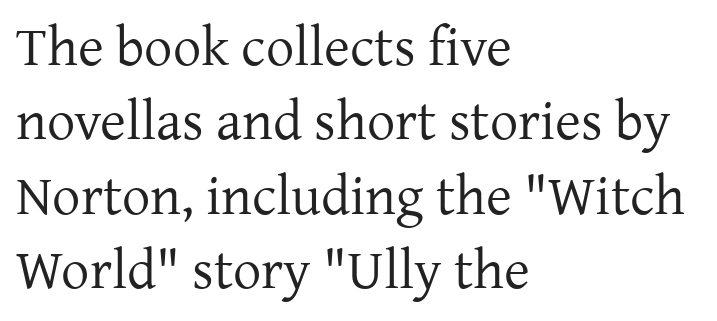
Q: Is the text bold? A: No.
Q: Is the text italic (slanted)? A: No, it is upright.
Q: Is the typeface a serif or a sans-serif typeface? A: Serif.
Q: Is the text underlined? A: No.
Q: How is the paragraph aligned? A: Left-aligned.
Q: Is the spacing between letters normal or unusually wide? A: Normal.
Q: Is the spacing between lines tight, normal or loose? A: Normal.
Q: Width (condensed, normal, or wide)? A: Normal.
Q: Stroke contrast? A: Low.
Q: x-height? A: Medium.
Q: Monospaced? A: No.
